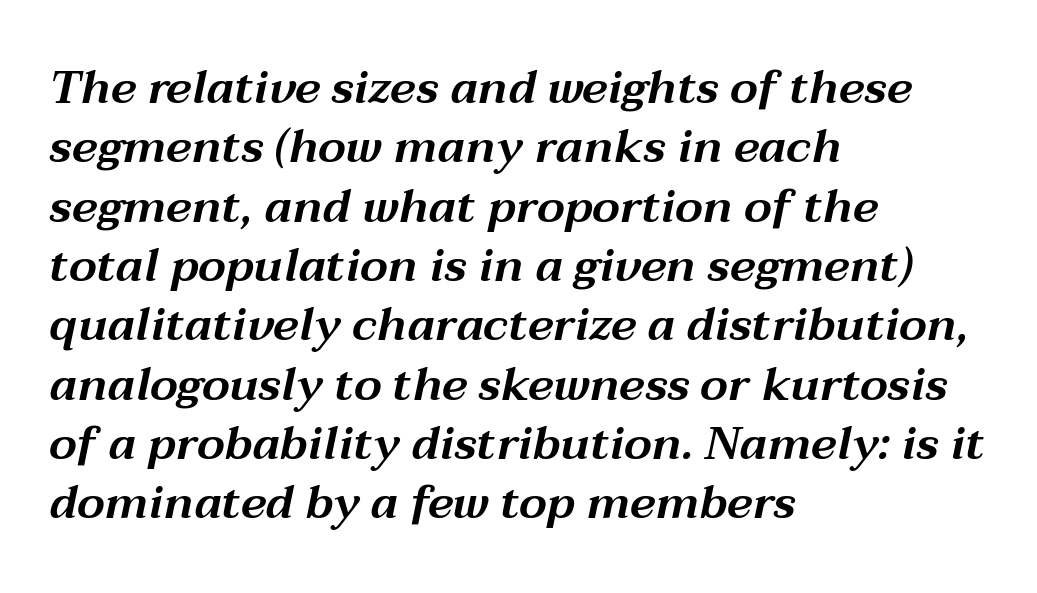
Q: Is the text italic (slanted)? A: Yes, it leans right by about 12 degrees.
Q: Is the text underlined? A: No.
Q: How is the paragraph aligned? A: Left-aligned.
Q: Is the spacing between letters normal or unusually wide? A: Normal.
Q: Is the spacing between lines tight, normal or loose? A: Normal.
Q: Width (condensed, normal, or wide)? A: Wide.
Q: Stroke contrast? A: Medium.
Q: x-height? A: Medium.
Q: Monospaced? A: No.
